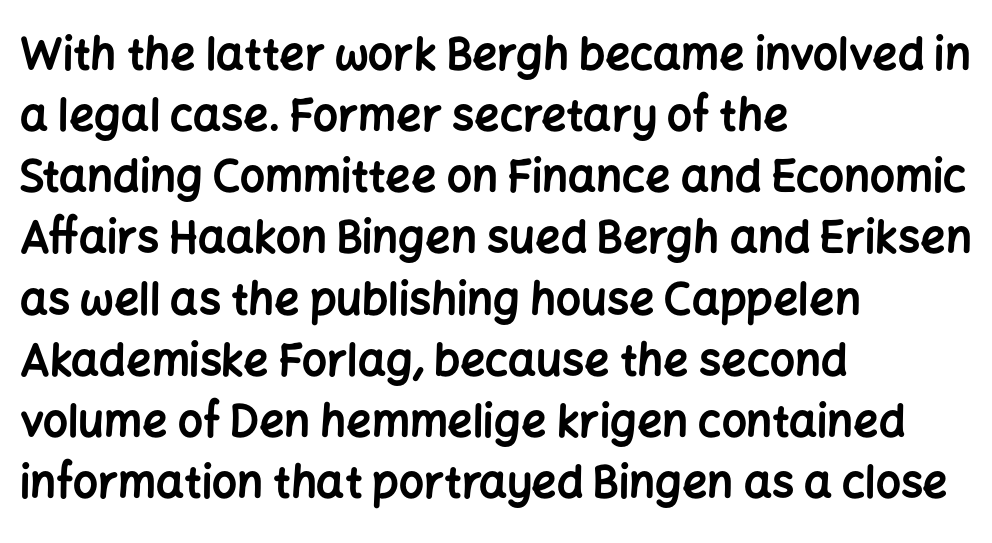
The image shows 44 px bold sans-serif type, upright; set left-aligned, normal line spacing (1.39x), normal letter spacing, not underlined; low stroke contrast and a medium x-height.
